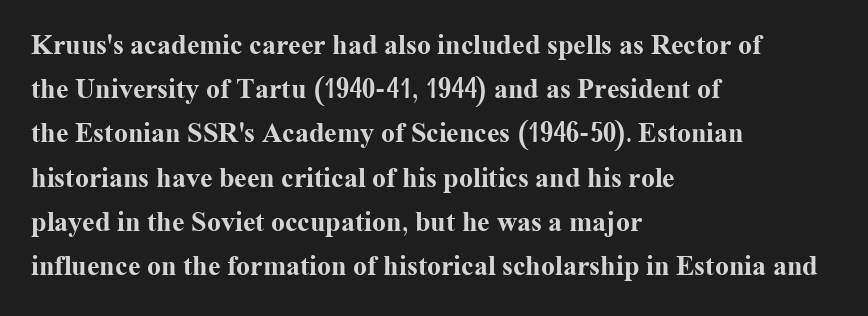
Q: Is the text bold? A: Yes.
Q: Is the text italic (slanted)? A: No, it is upright.
Q: Is the typeface a serif or a sans-serif typeface? A: Serif.
Q: Is the text underlined? A: No.
Q: How is the paragraph aligned? A: Left-aligned.
Q: Is the spacing between letters normal or unusually wide? A: Normal.
Q: Is the spacing between lines tight, normal or loose? A: Normal.
Q: Width (condensed, normal, or wide)? A: Normal.
Q: Stroke contrast? A: Medium.
Q: x-height? A: Medium.
Q: Monospaced? A: No.
